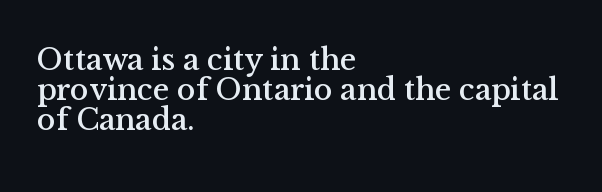
Q: Is the text italic (slanted)? A: No, it is upright.
Q: Is the typeface a serif or a sans-serif typeface? A: Serif.
Q: Is the text underlined? A: No.
Q: How is the paragraph aligned? A: Left-aligned.
Q: Is the spacing between letters normal or unusually wide? A: Normal.
Q: Is the spacing between lines tight, normal or loose? A: Tight.
Q: Width (condensed, normal, or wide)? A: Normal.
Q: Stroke contrast? A: Medium.
Q: x-height? A: Medium.
Q: Monospaced? A: No.
